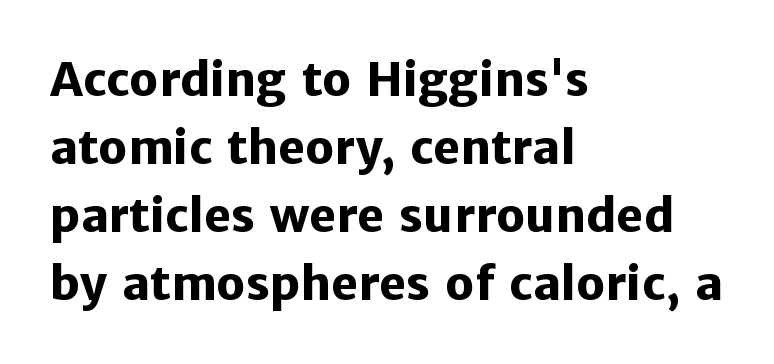
The image shows 46 px heavy sans-serif type, upright; set left-aligned, normal line spacing (1.48x), normal letter spacing, not underlined; low stroke contrast and a medium x-height.
